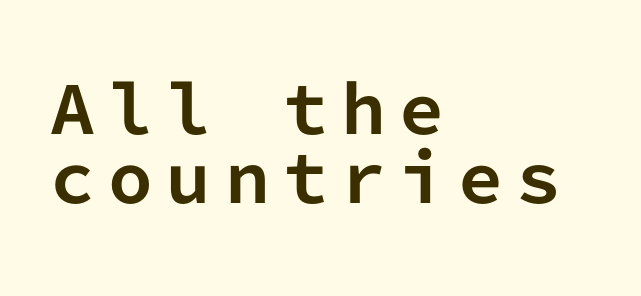
The paragraph has a hard left edge and a soft right edge. Every character here occupies the same horizontal width, giving the sample a typewriter-like rhythm. Every stem runs plumb, perpendicular to the baseline. The font is running at its bold setting.
